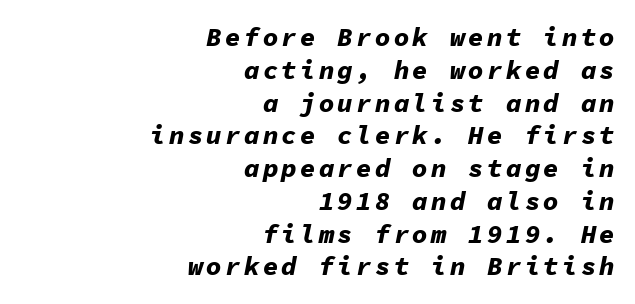
Leading matches the norm, producing a regular column. Descenders are the only things crossing below the line. Every row of glyphs terminates at an identical x-position on the right. Yep, that's italic — everything's leaning.
